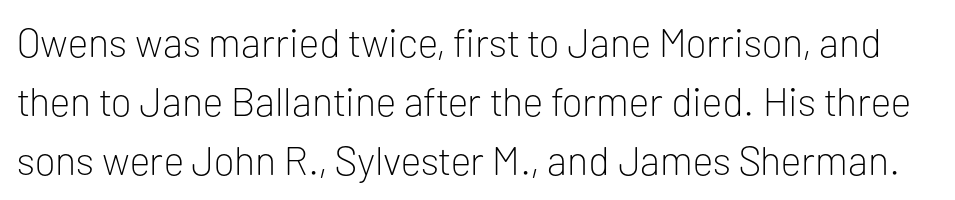
{"serif": "no", "italic": "no", "bold": "no", "weight": "light", "width": "normal", "stroke_contrast": "low", "x_height": "medium", "monospaced": "no", "underline": "no", "line_spacing": "normal", "line_spacing_ratio": 1.47, "letter_spacing": "normal", "letter_spacing_em": 0.0, "glyph_px": 40}
